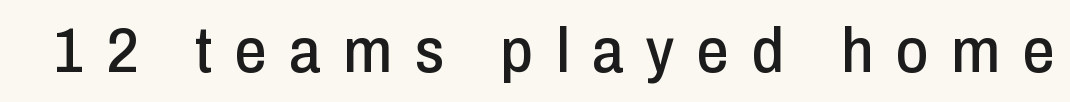
The image shows 63 px condensed sans-serif type, upright; set unusually wide letter spacing (+0.36 em), not underlined; low stroke contrast and a medium x-height.
